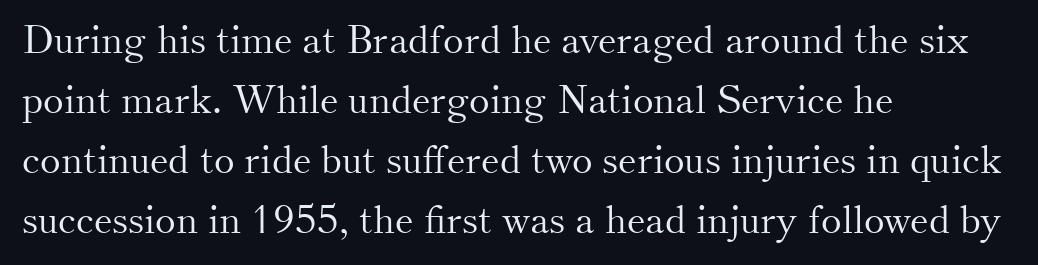
The image shows 39 px light serif type, upright; set left-aligned, normal line spacing (1.54x), normal letter spacing, not underlined; medium stroke contrast and a small x-height.
